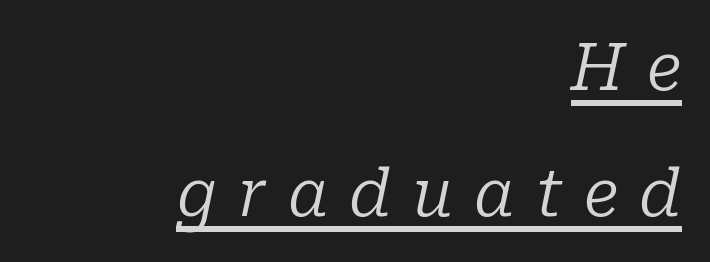
{"serif": "yes", "italic": "yes", "lean": "right", "slant_degrees": 10, "bold": "no", "weight": "regular", "width": "normal", "stroke_contrast": "low", "x_height": "medium", "monospaced": "no", "underline": "yes", "align": "right", "line_spacing": "loose", "line_spacing_ratio": 1.94, "letter_spacing": "wide", "letter_spacing_em": 0.33, "glyph_px": 65}
